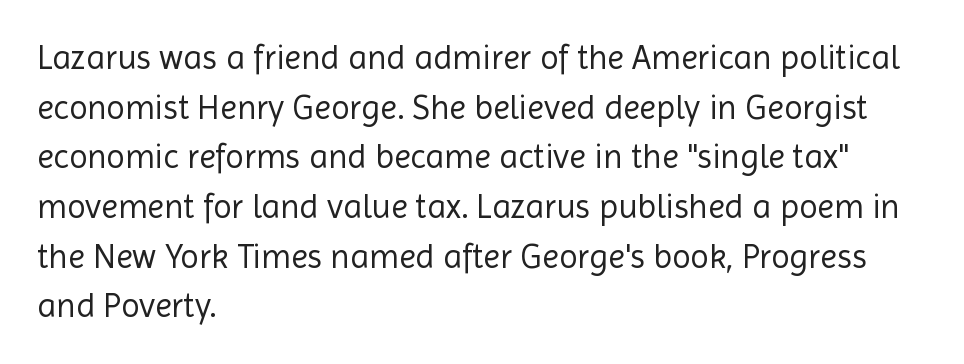
{"serif": "no", "italic": "no", "bold": "no", "weight": "regular", "width": "normal", "x_height": "medium", "monospaced": "no", "underline": "no", "align": "left", "line_spacing": "normal", "line_spacing_ratio": 1.46, "letter_spacing": "normal", "letter_spacing_em": 0.0, "glyph_px": 34}
